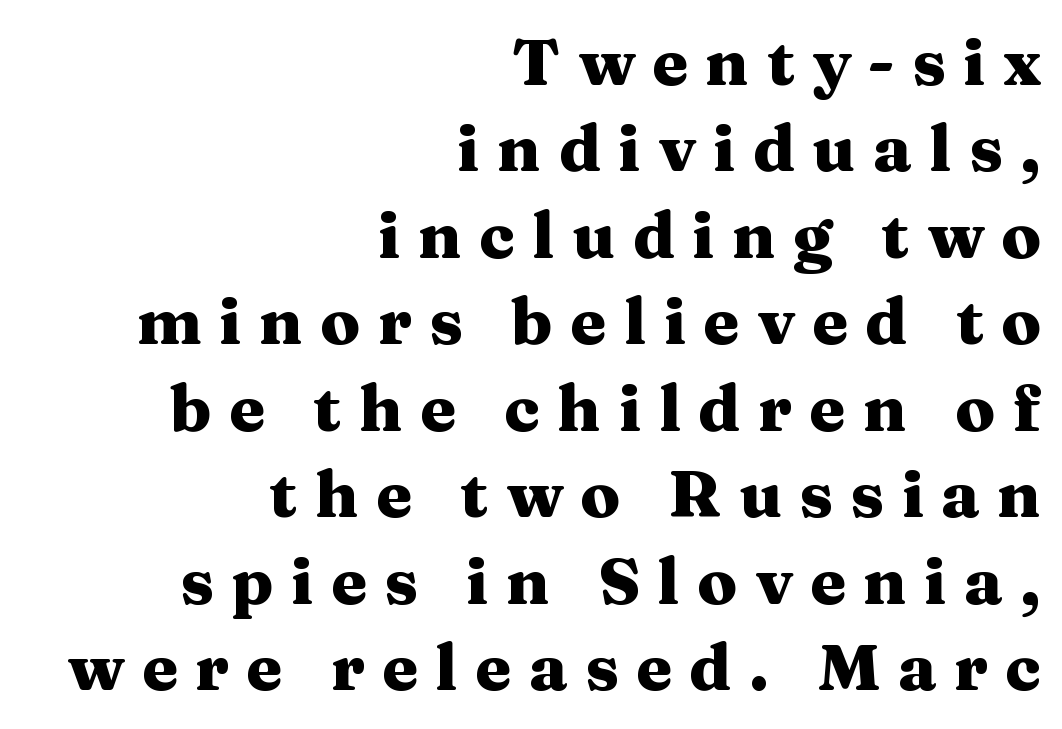
The image shows 65 px heavy, wide serif type, upright; set right-aligned, normal line spacing (1.33x), unusually wide letter spacing (+0.27 em), not underlined; medium stroke contrast and a medium x-height.
